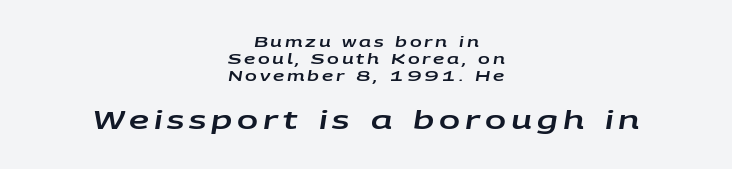
The image shows 25 px text type, italic (leaning right); set centered, line spacing 1.22x, unusually wide letter spacing (+0.2 em), not underlined; the second (bottom) block is 1.79x larger.
